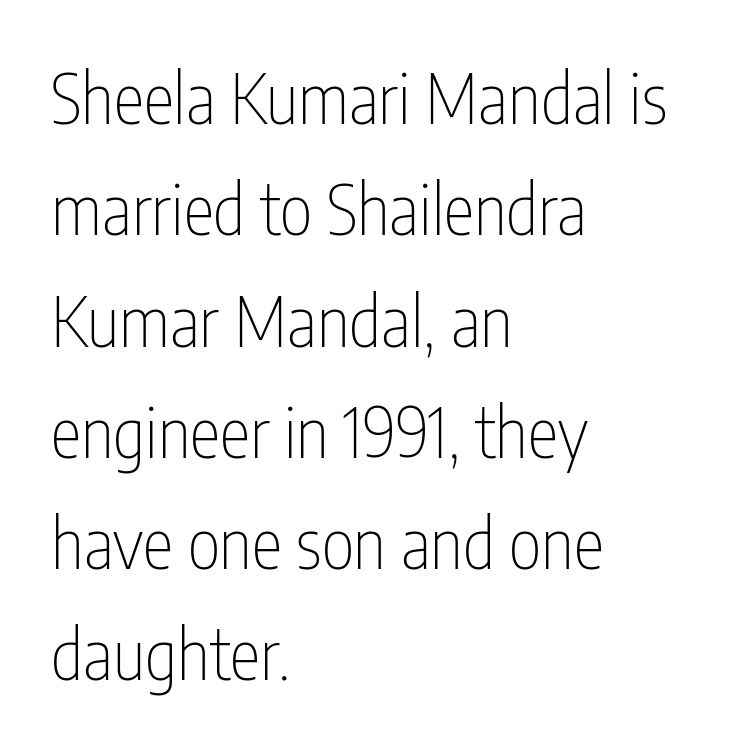
The image shows 70 px thin, condensed sans-serif type, upright; set left-aligned, normal line spacing (1.59x), normal letter spacing, not underlined; low stroke contrast and a medium x-height.
